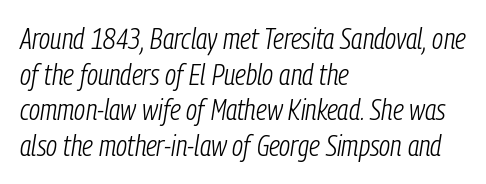
The strokes are not fattened; the text isn't bold. What stands out about the letter spacing? Nothing — it is the standard amount. Looking at the ascenders, they clearly lean. Looks like regular typesetting: each glyph gets only the width it needs. The paragraph shown leans on its left margin.
